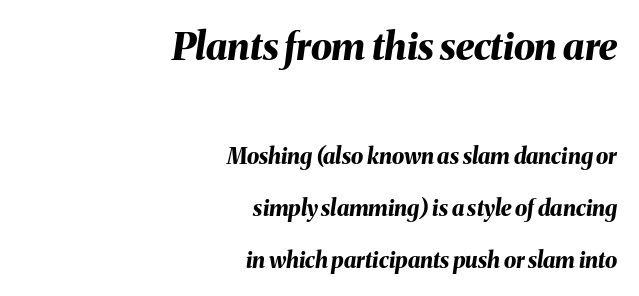
Emphasis by weight is at full strength: bold. Just letters on the line, the space beneath them empty. Rows of type keep a wide berth in the vertical direction. Words appear dense and cohesive because spacing is normal. The compositor pushed each line to the right boundary.
